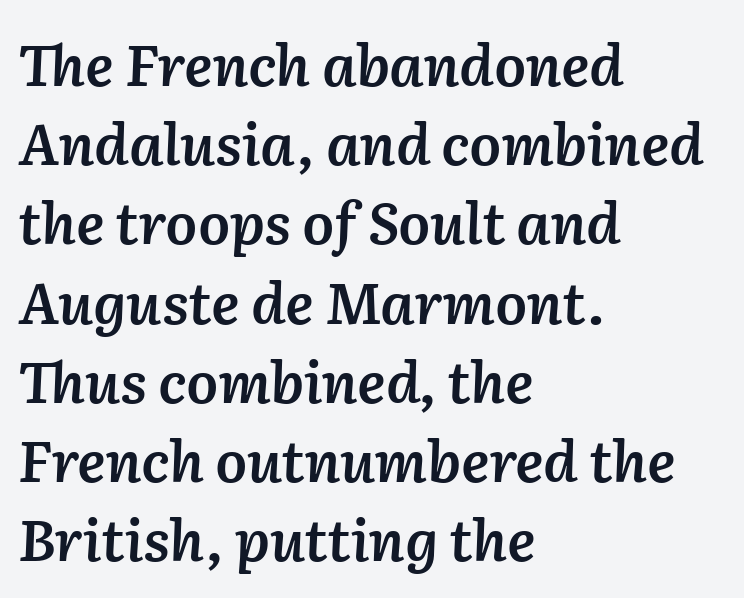
{"italic": "yes", "lean": "right", "slant_degrees": 2, "bold": "semi", "weight": "semibold", "width": "normal", "stroke_contrast": "low", "x_height": "medium", "monospaced": "no", "underline": "no", "align": "left", "line_spacing": "normal", "line_spacing_ratio": 1.39, "letter_spacing": "normal", "letter_spacing_em": 0.0, "glyph_px": 57}
